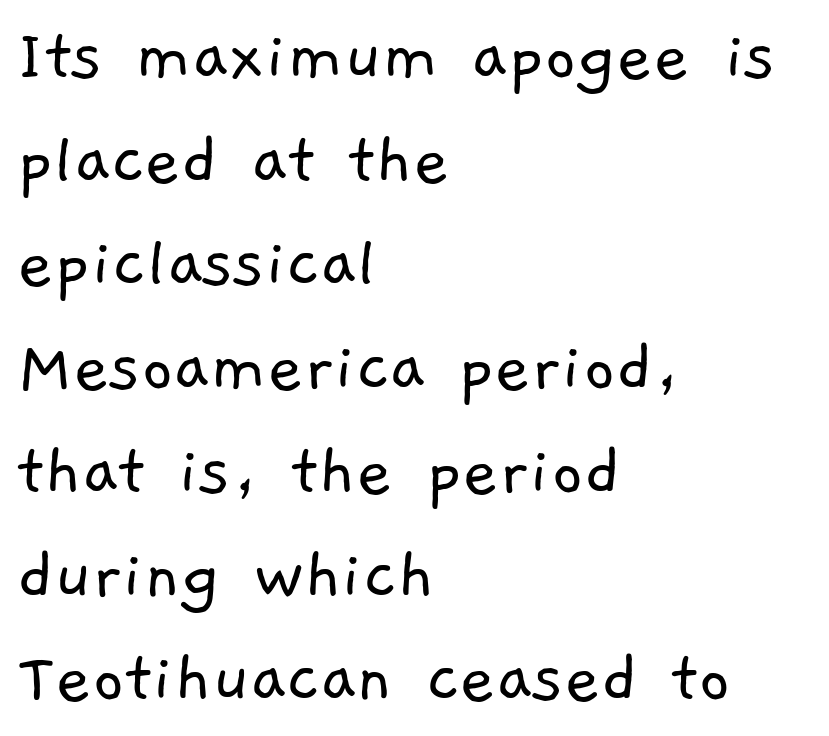
{"serif": "no", "bold": "no", "weight": "light", "width": "normal", "stroke_contrast": "low", "x_height": "medium", "monospaced": "no", "underline": "no", "align": "left", "line_spacing": "normal", "line_spacing_ratio": 1.33, "letter_spacing": "normal", "letter_spacing_em": 0.0, "glyph_px": 78}
